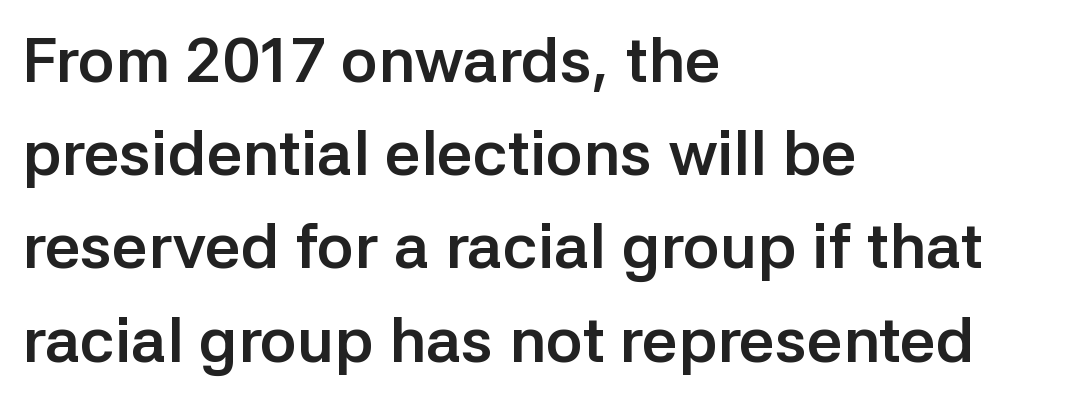
The image shows 63 px semibold sans-serif type, upright; set left-aligned, normal line spacing (1.48x), normal letter spacing, not underlined; low stroke contrast and a medium x-height.
